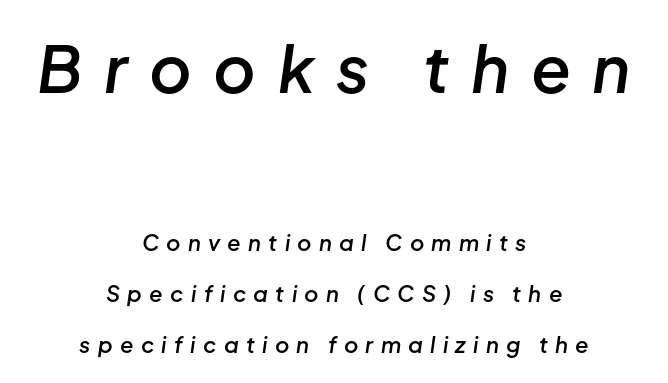
The image shows 65 px semibold type, italic (leaning right); set centered, loose line spacing (2.32x), unusually wide letter spacing (+0.33 em), not underlined; the first (top) block is 2.95x larger; low stroke contrast and a medium x-height.
